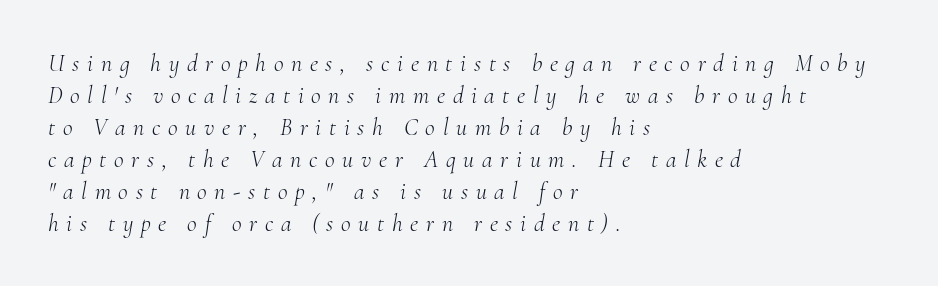
Q: Is the text bold? A: No.
Q: Is the text italic (slanted)? A: Yes, it leans right by about 10 degrees.
Q: Is the text underlined? A: No.
Q: How is the paragraph aligned? A: Left-aligned.
Q: Is the spacing between letters normal or unusually wide? A: Unusually wide.
Q: Is the spacing between lines tight, normal or loose? A: Normal.
